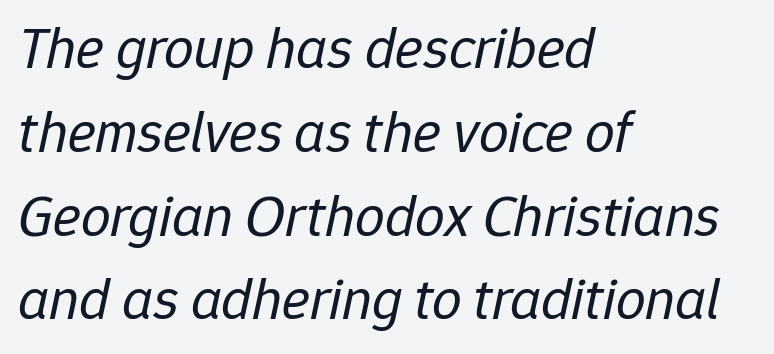
{"italic": "yes", "lean": "right", "slant_degrees": 12, "bold": "no", "weight": "regular", "width": "normal", "stroke_contrast": "low", "x_height": "medium", "monospaced": "no", "underline": "no", "align": "left", "line_spacing": "normal", "line_spacing_ratio": 1.42, "letter_spacing": "normal", "letter_spacing_em": 0.0, "glyph_px": 59}
